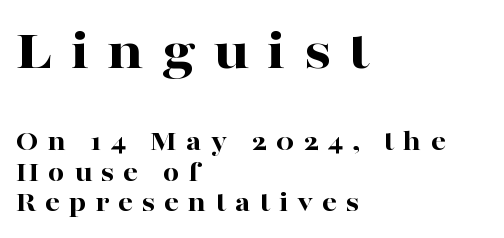
The image shows 58 px bold, wide serif type, upright; set left-aligned, tight line spacing (1.06x), unusually wide letter spacing (+0.31 em), not underlined; the first (top) block is 2.0x larger; high stroke contrast and a medium x-height.
